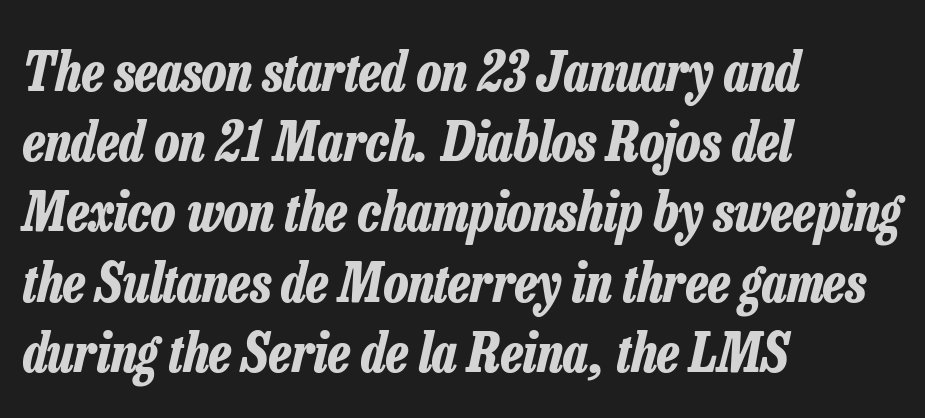
Q: Is the text bold? A: Yes.
Q: Is the text italic (slanted)? A: Yes, it leans right by about 13 degrees.
Q: Is the text underlined? A: No.
Q: How is the paragraph aligned? A: Left-aligned.
Q: Is the spacing between letters normal or unusually wide? A: Normal.
Q: Is the spacing between lines tight, normal or loose? A: Normal.
Q: Width (condensed, normal, or wide)? A: Condensed.
Q: Stroke contrast? A: Low.
Q: x-height? A: Medium.
Q: Monospaced? A: No.
